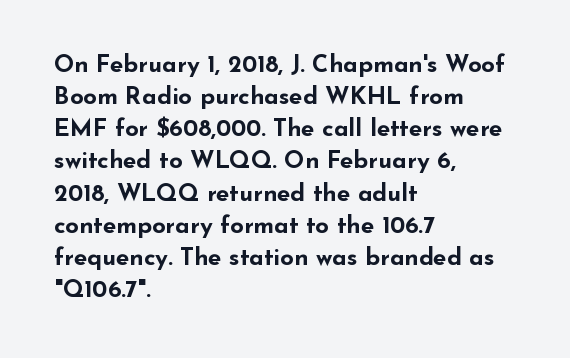
The image shows 24 px bold type, upright; set left-aligned, normal line spacing (1.34x), normal letter spacing, not underlined.
